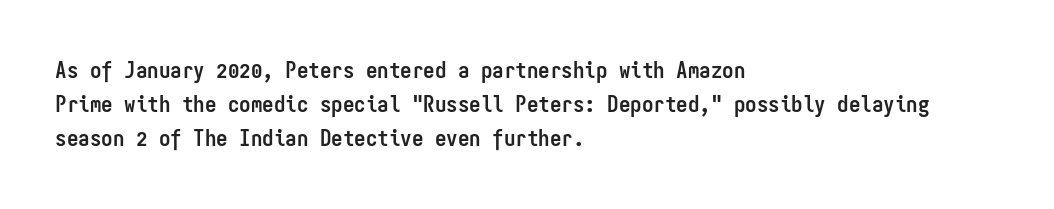
Q: Is the text bold? A: Yes.
Q: Is the text italic (slanted)? A: No, it is upright.
Q: Is the text underlined? A: No.
Q: How is the paragraph aligned? A: Left-aligned.
Q: Is the spacing between letters normal or unusually wide? A: Normal.
Q: Is the spacing between lines tight, normal or loose? A: Normal.
